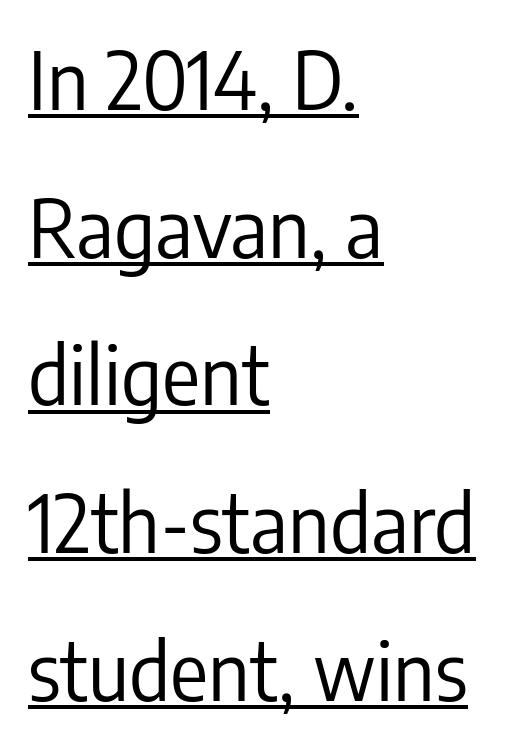
{"serif": "no", "italic": "no", "bold": "no", "weight": "regular", "width": "condensed", "stroke_contrast": "low", "x_height": "medium", "monospaced": "no", "underline": "yes", "align": "left", "line_spacing_ratio": 1.87, "letter_spacing": "normal", "letter_spacing_em": 0.0, "glyph_px": 79}
